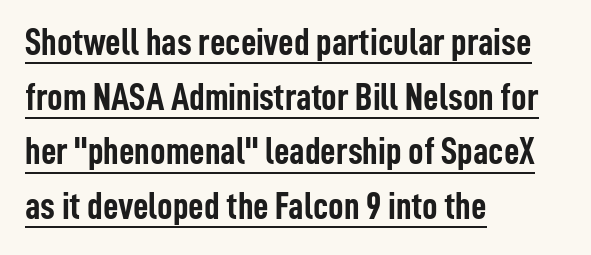
Vertical spacing — default. Observe the absence of serifs on each vertical stroke in this sample. This sample has the flowing, uneven cadence of proportional lettering. Check the space under the baseline: a stroke is drawn there. This is roman type, the default non-slanted kind. The glyphs have the mass of a bold cut.
